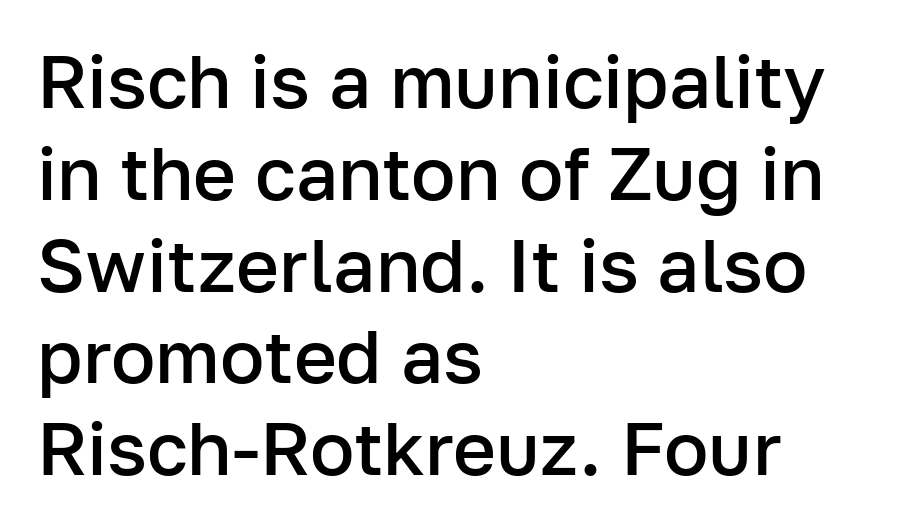
Q: Is the text bold? A: Semi-bold.
Q: Is the text italic (slanted)? A: No, it is upright.
Q: Is the typeface a serif or a sans-serif typeface? A: Sans-serif.
Q: Is the text underlined? A: No.
Q: How is the paragraph aligned? A: Left-aligned.
Q: Is the spacing between letters normal or unusually wide? A: Normal.
Q: Width (condensed, normal, or wide)? A: Normal.
Q: Stroke contrast? A: Low.
Q: x-height? A: Medium.
Q: Monospaced? A: No.
